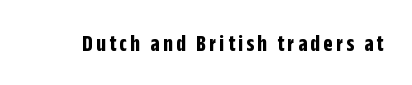
{"italic": "no", "bold": "yes", "underline": "no", "glyph_px": 24}
